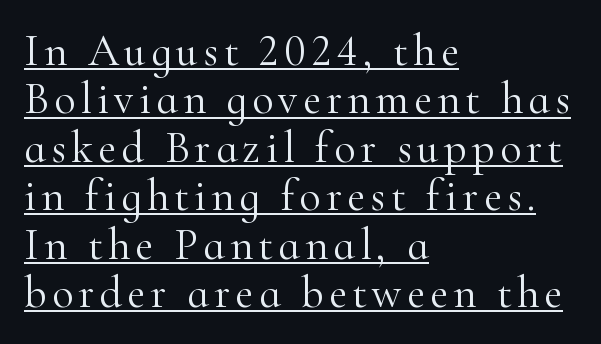
The image shows 44 px light serif type, upright; set left-aligned, tight line spacing (1.1x), underlined; high stroke contrast and a small x-height.
